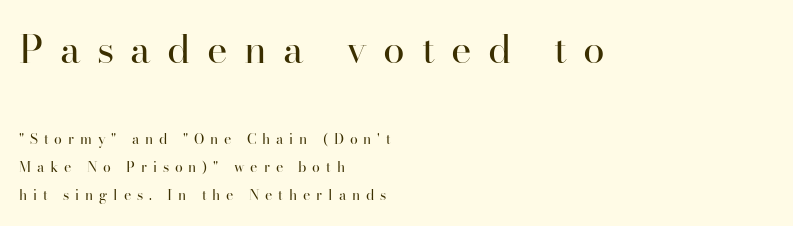
The image shows 39 px regular-weight serif type, upright; set left-aligned, loose line spacing (2.0x), unusually wide letter spacing (+0.42 em), not underlined; the first (top) block is 2.79x larger; high stroke contrast and a small x-height.
